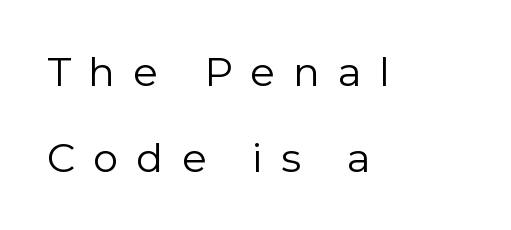
Q: Is the text bold? A: No.
Q: Is the text italic (slanted)? A: No, it is upright.
Q: Is the typeface a serif or a sans-serif typeface? A: Sans-serif.
Q: Is the text underlined? A: No.
Q: How is the paragraph aligned? A: Left-aligned.
Q: Is the spacing between letters normal or unusually wide? A: Unusually wide.
Q: Is the spacing between lines tight, normal or loose? A: Loose.
Q: Width (condensed, normal, or wide)? A: Normal.
Q: Stroke contrast? A: Low.
Q: x-height? A: Medium.
Q: Monospaced? A: No.
